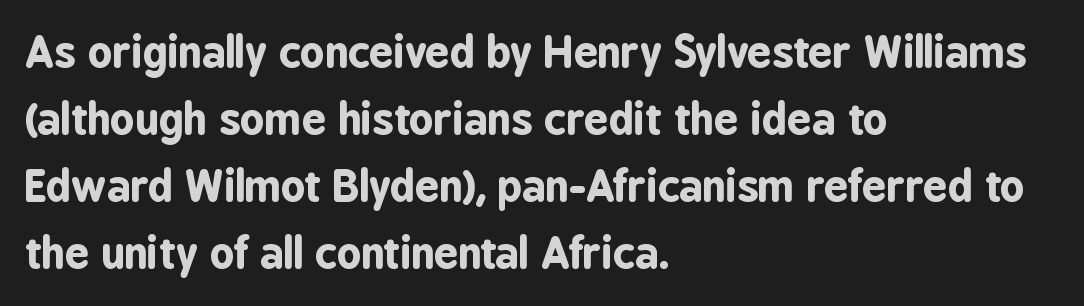
{"serif": "no", "italic": "no", "bold": "yes", "weight": "bold", "width": "condensed", "stroke_contrast": "low", "x_height": "medium", "monospaced": "no", "underline": "no", "align": "left", "line_spacing": "normal", "line_spacing_ratio": 1.56, "letter_spacing": "normal", "letter_spacing_em": 0.0, "glyph_px": 43}
